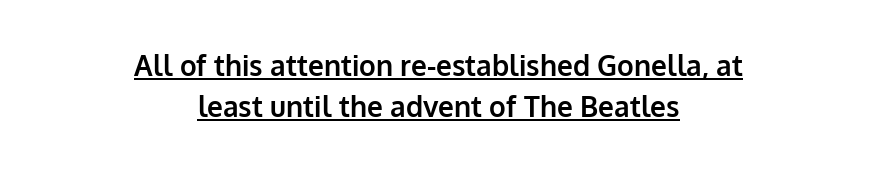
The image shows 28 px bold sans-serif type, upright; set centered, normal line spacing (1.47x), normal letter spacing, underlined; low stroke contrast and a medium x-height.
